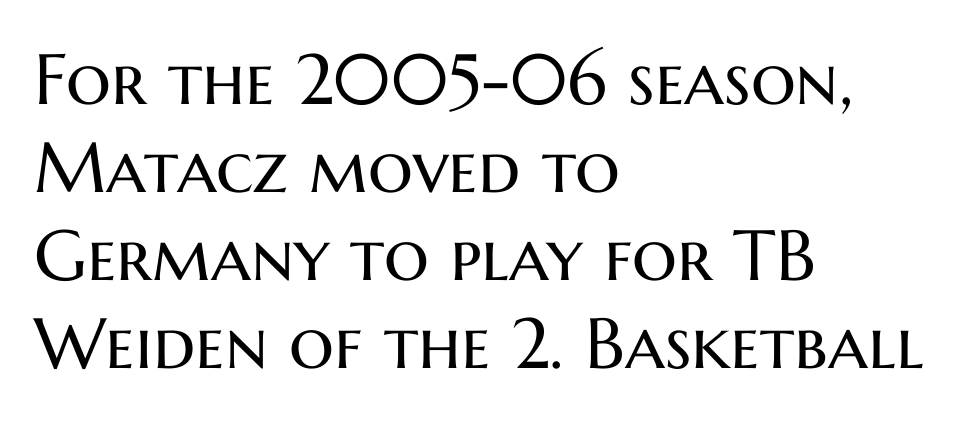
{"serif": "no", "italic": "no", "bold": "no", "weight": "regular", "width": "normal", "stroke_contrast": "medium", "x_height": "medium", "monospaced": "no", "underline": "no", "align": "left", "line_spacing_ratio": 1.24, "letter_spacing": "normal", "letter_spacing_em": 0.0, "glyph_px": 71}
